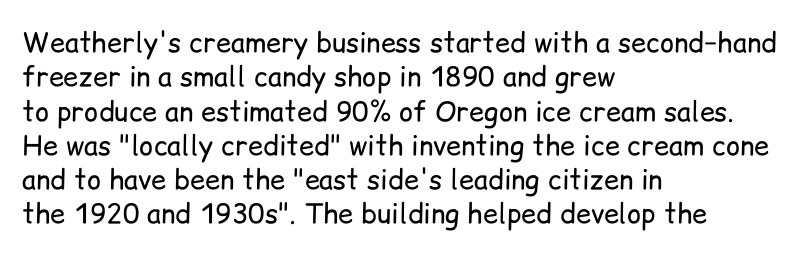
The letterforms sit at book weight or below. Honestly, the letter spacing is just normal — you wouldn't notice it. The type sits square on the baseline with zero lean. Unmarked baselines from the first word to the last. The text block is weighted toward the left margin, trailing off unevenly rightward. The designer left line spacing at the default.
